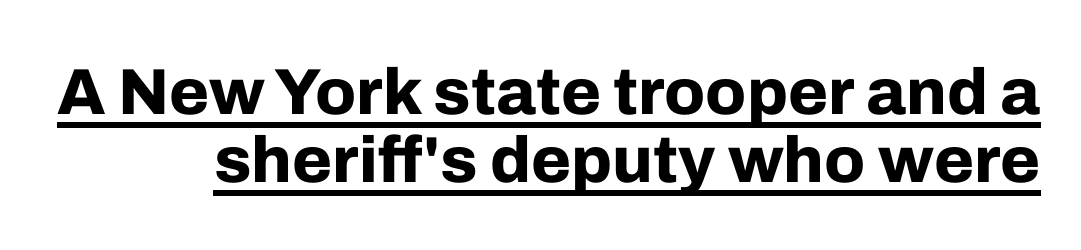
Q: Is the text bold? A: Yes.
Q: Is the text italic (slanted)? A: No, it is upright.
Q: Is the typeface a serif or a sans-serif typeface? A: Sans-serif.
Q: Is the text underlined? A: Yes.
Q: Is the spacing between letters normal or unusually wide? A: Normal.
Q: Is the spacing between lines tight, normal or loose? A: Tight.
Q: Width (condensed, normal, or wide)? A: Normal.
Q: Stroke contrast? A: Low.
Q: x-height? A: Medium.
Q: Monospaced? A: No.
